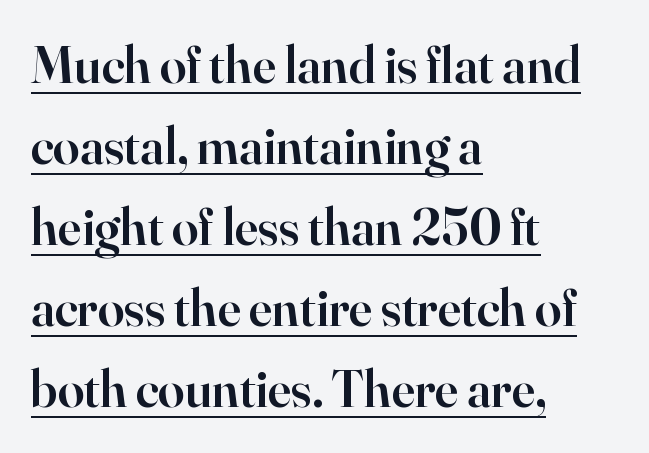
Set as a demibold, roughly 600 on the weight scale. The typesetter has applied underlining to the passage shown. Nobody touched the tracking dial on this one. The characters display serif detailing at their extremities. Whoever set this chose a conventional vertical rhythm. Alignment: flush left.
